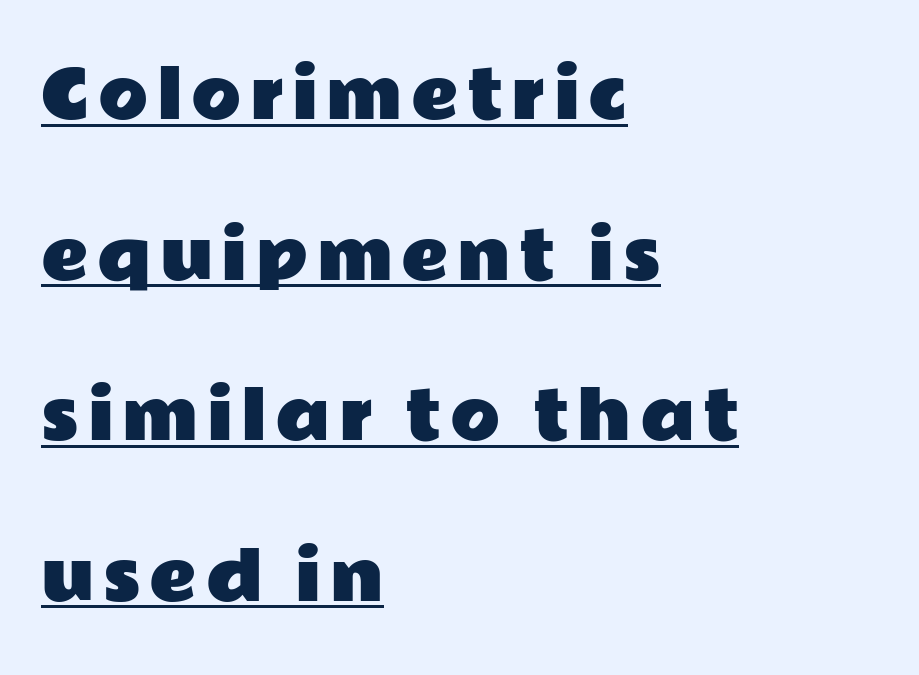
{"serif": "no", "italic": "no", "width": "wide", "stroke_contrast": "low", "x_height": "medium", "monospaced": "no", "underline": "yes", "align": "left", "line_spacing": "loose", "line_spacing_ratio": 2.47, "glyph_px": 65}
